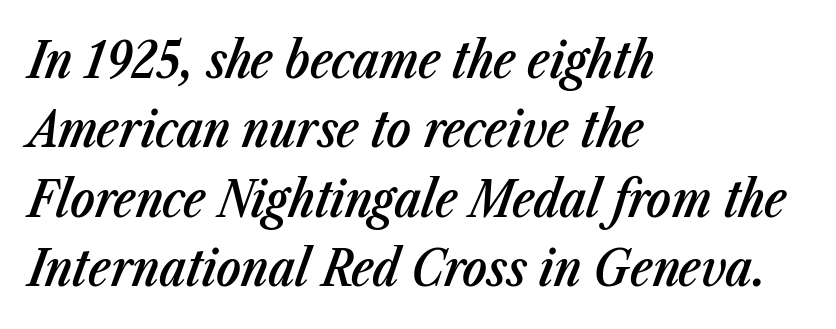
Looking at the ascenders, they clearly lean. Summary of vertical rhythm: regular, with standard interline spacing. Nobody touched the tracking dial on this one. The passage shown is semibold, sitting just below true bold.
